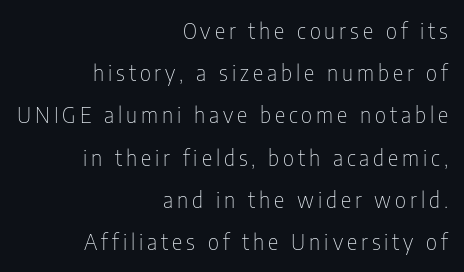
The image shows 22 px text type, upright; set right-aligned, loose line spacing (1.92x), not underlined.
